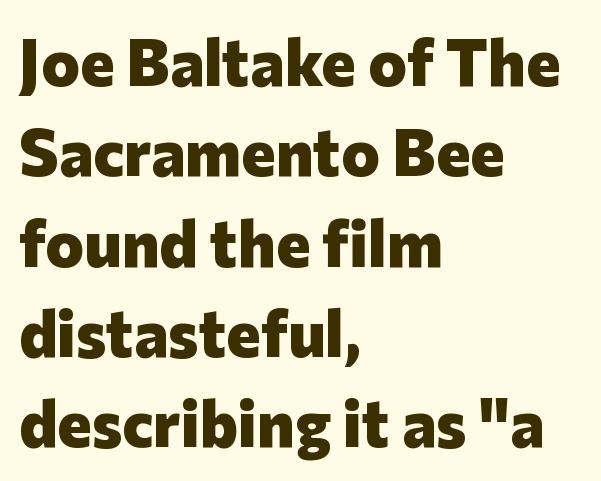
{"serif": "no", "italic": "no", "bold": "yes", "weight": "heavy", "width": "normal", "stroke_contrast": "low", "x_height": "medium", "monospaced": "no", "underline": "no", "align": "left", "line_spacing": "normal", "line_spacing_ratio": 1.39, "letter_spacing": "normal", "letter_spacing_em": 0.0, "glyph_px": 65}
